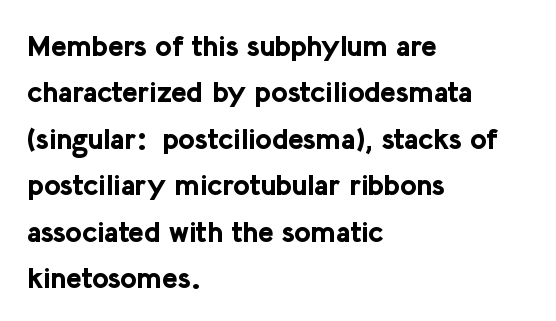
Look at the stroke-to-counter ratio: heavy, a bold. Descenders are the only things crossing below the line. Spacing verdict: proportional, widths tailored to each character. Students, note that the glyphs here touch the page at normal intervals.
